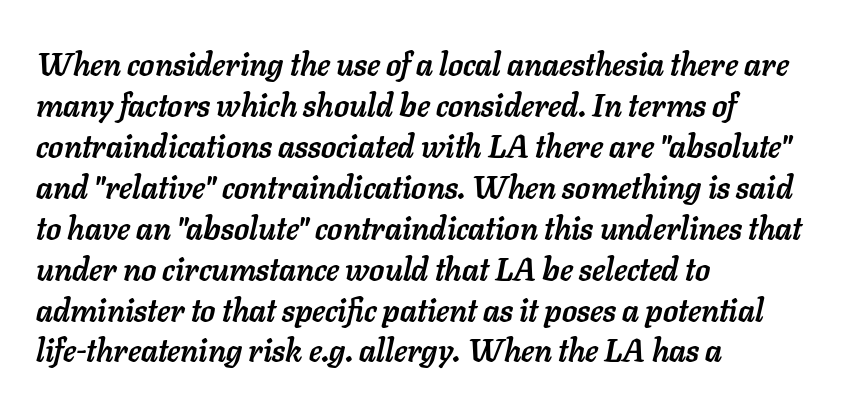
{"italic": "yes", "lean": "right", "slant_degrees": 11, "bold": "yes", "weight": "semibold", "width": "normal", "stroke_contrast": "low", "x_height": "medium", "monospaced": "no", "underline": "no", "align": "left", "line_spacing": "normal", "line_spacing_ratio": 1.32, "letter_spacing": "normal", "letter_spacing_em": 0.0, "glyph_px": 31}
